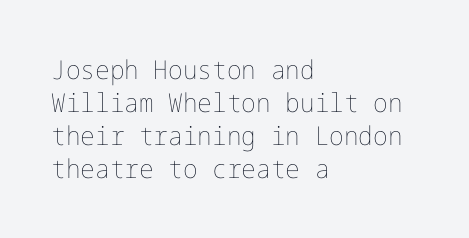
{"italic": "no", "bold": "no", "underline": "no", "align": "left", "line_spacing": "normal", "line_spacing_ratio": 1.27, "letter_spacing": "normal", "letter_spacing_em": 0.0, "glyph_px": 26}
